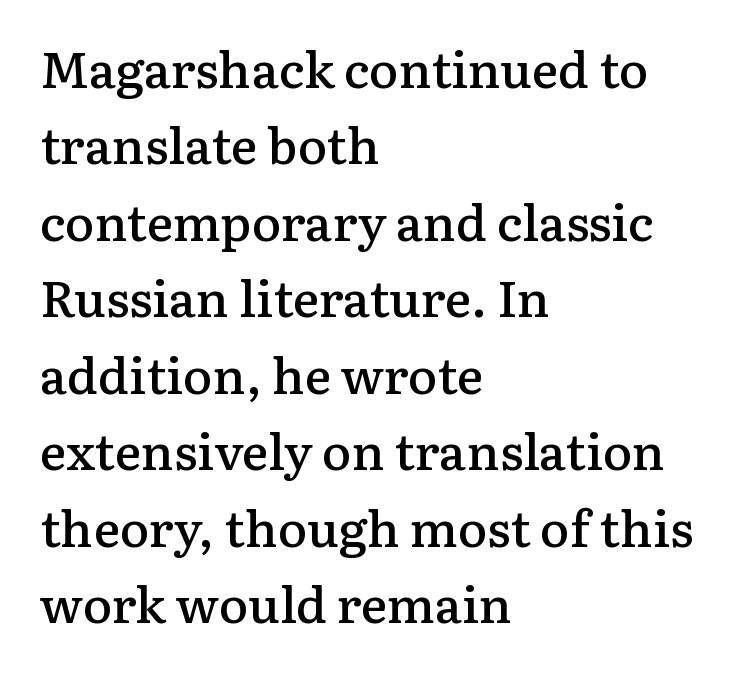
{"serif": "yes", "italic": "no", "bold": "semi", "weight": "semibold", "width": "normal", "stroke_contrast": "low", "x_height": "medium", "monospaced": "no", "underline": "no", "align": "left", "line_spacing": "normal", "line_spacing_ratio": 1.53, "letter_spacing": "normal", "letter_spacing_em": 0.0, "glyph_px": 50}
